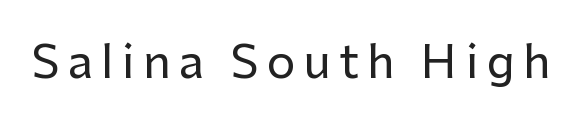
Q: Is the text italic (slanted)? A: No, it is upright.
Q: Is the typeface a serif or a sans-serif typeface? A: Sans-serif.
Q: Is the text underlined? A: No.
Q: Width (condensed, normal, or wide)? A: Normal.
Q: Stroke contrast? A: Low.
Q: x-height? A: Medium.
Q: Monospaced? A: No.
